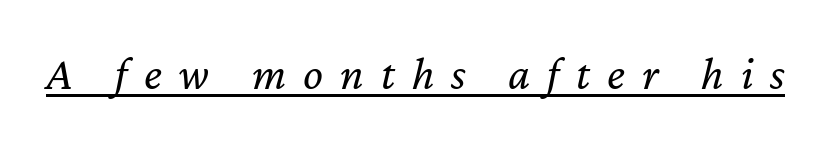
A typographer would call this underscored text. Do the characters align in a grid? No, the font is proportional. The font's italic variant was chosen for this text. The horizontal fit of the characters is loose and conspicuously gappy. On a weight scale, this lands at 450 or below.
